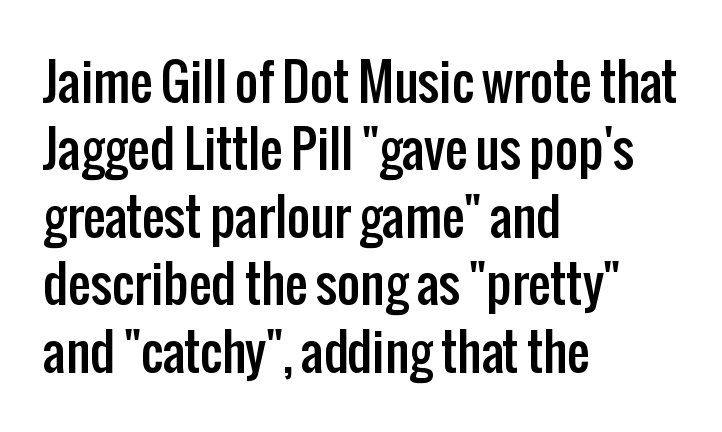
{"serif": "no", "italic": "no", "width": "condensed", "stroke_contrast": "low", "x_height": "medium", "monospaced": "no", "underline": "no", "align": "left", "line_spacing": "normal", "line_spacing_ratio": 1.35, "letter_spacing": "normal", "letter_spacing_em": 0.0, "glyph_px": 50}
